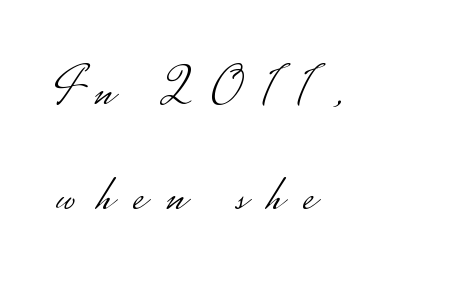
Q: Is the text bold? A: No.
Q: Is the text italic (slanted)? A: Yes.
Q: Is the typeface a serif or a sans-serif typeface? A: Sans-serif.
Q: Is the text underlined? A: No.
Q: How is the paragraph aligned? A: Left-aligned.
Q: Is the spacing between letters normal or unusually wide? A: Unusually wide.
Q: Is the spacing between lines tight, normal or loose? A: Loose.
Q: Width (condensed, normal, or wide)? A: Wide.
Q: Stroke contrast? A: Low.
Q: Monospaced? A: No.
